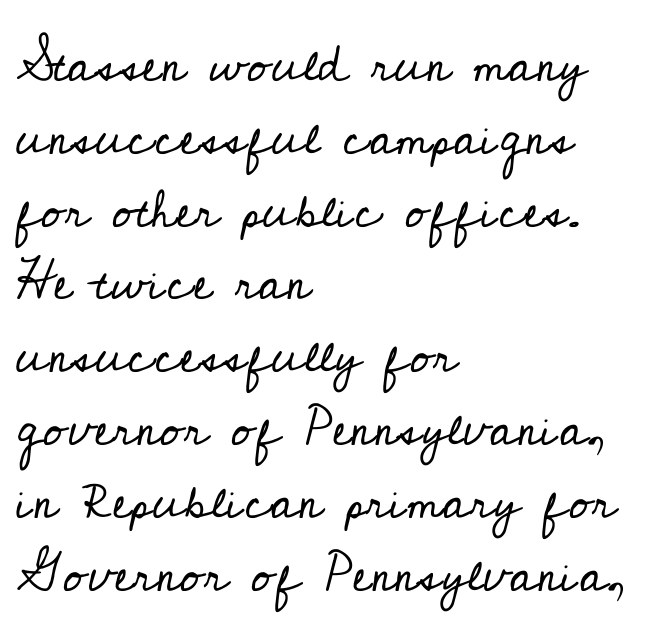
Q: Is the text bold? A: No.
Q: Is the text italic (slanted)? A: Yes.
Q: Is the typeface a serif or a sans-serif typeface? A: Serif.
Q: Is the text underlined? A: No.
Q: How is the paragraph aligned? A: Left-aligned.
Q: Is the spacing between letters normal or unusually wide? A: Normal.
Q: Is the spacing between lines tight, normal or loose? A: Normal.
Q: Width (condensed, normal, or wide)? A: Normal.
Q: Stroke contrast? A: Low.
Q: x-height? A: Small.
Q: Monospaced? A: No.
